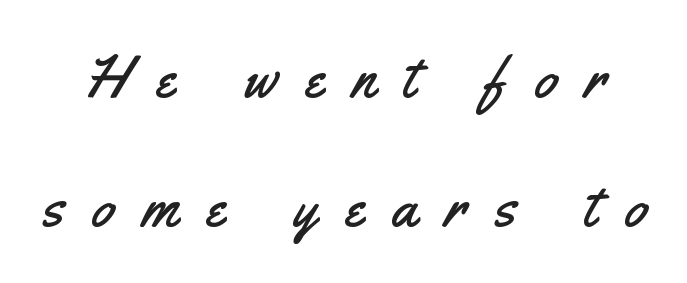
Q: Is the text italic (slanted)? A: Yes.
Q: Is the typeface a serif or a sans-serif typeface? A: Sans-serif.
Q: Is the text underlined? A: No.
Q: Is the spacing between letters normal or unusually wide? A: Unusually wide.
Q: Is the spacing between lines tight, normal or loose? A: Loose.
Q: Width (condensed, normal, or wide)? A: Condensed.
Q: Stroke contrast? A: Medium.
Q: x-height? A: Small.
Q: Monospaced? A: No.
